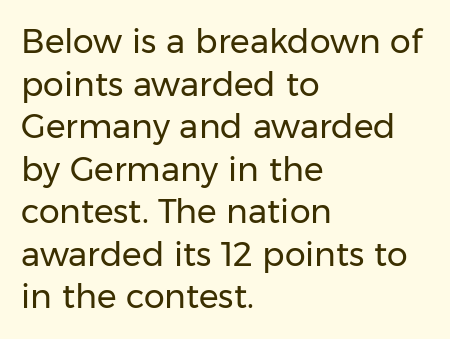
Q: Is the text bold? A: No.
Q: Is the text italic (slanted)? A: No, it is upright.
Q: Is the typeface a serif or a sans-serif typeface? A: Sans-serif.
Q: Is the text underlined? A: No.
Q: How is the paragraph aligned? A: Left-aligned.
Q: Is the spacing between letters normal or unusually wide? A: Normal.
Q: Is the spacing between lines tight, normal or loose? A: Normal.
Q: Width (condensed, normal, or wide)? A: Normal.
Q: Stroke contrast? A: Low.
Q: x-height? A: Medium.
Q: Monospaced? A: No.
